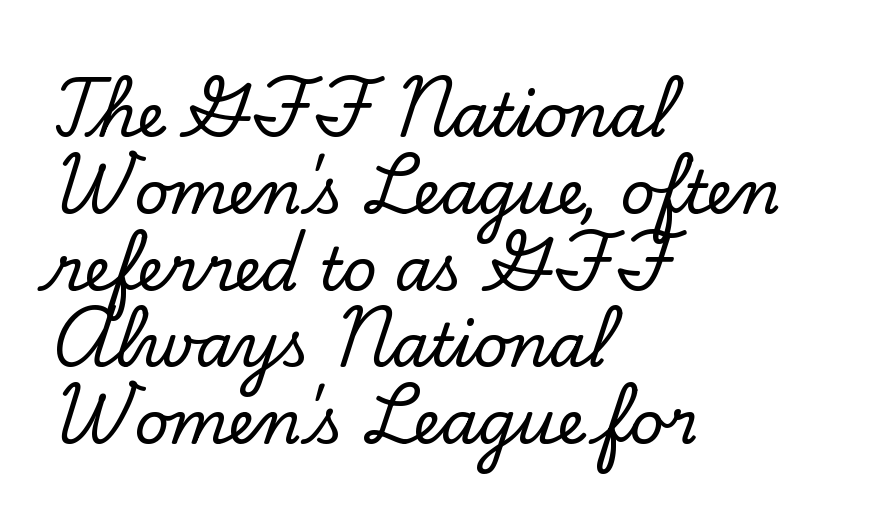
Q: Is the text italic (slanted)? A: Yes.
Q: Is the typeface a serif or a sans-serif typeface? A: Serif.
Q: Is the text underlined? A: No.
Q: How is the paragraph aligned? A: Left-aligned.
Q: Is the spacing between letters normal or unusually wide? A: Normal.
Q: Is the spacing between lines tight, normal or loose? A: Normal.
Q: Width (condensed, normal, or wide)? A: Normal.
Q: Stroke contrast? A: Low.
Q: x-height? A: Small.
Q: Monospaced? A: No.
